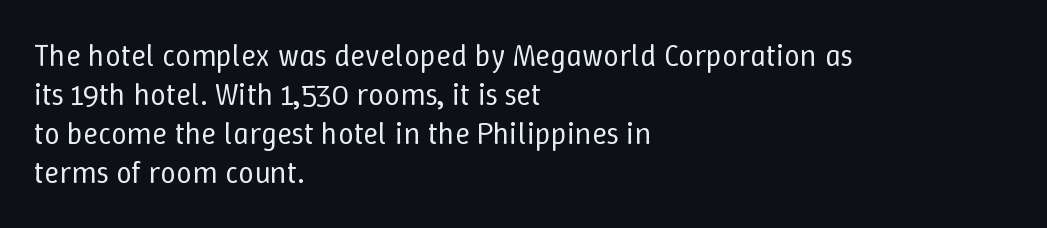
The image shows 31 px regular-weight type, upright; set left-aligned, normal line spacing (1.26x), normal letter spacing, not underlined; low stroke contrast and a medium x-height.
